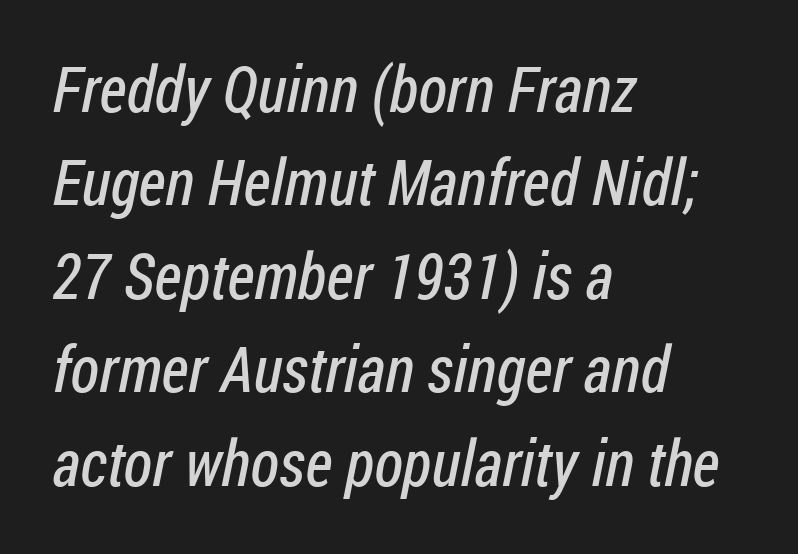
These lines are rendered in a variable-pitch font. The lines sit at an ordinary, default distance from one another. Default kerning and tracking; the words read as compact shapes. Classification — sans serif. In CSS terms this would be text-align: left. This reads as an unemphasized weight, regular at the heaviest.
